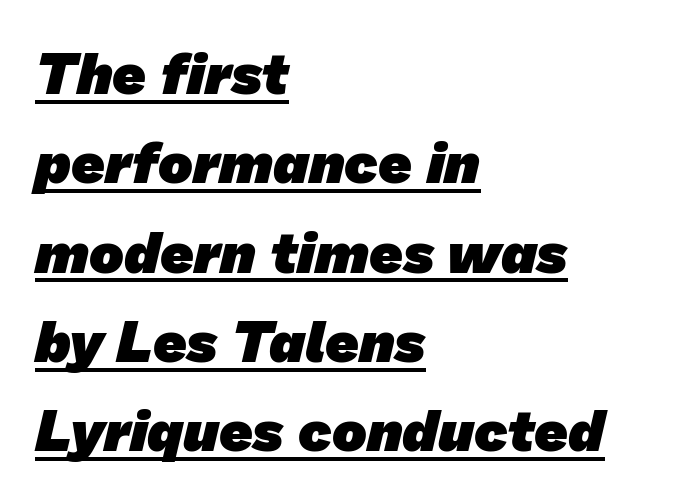
The image shows 58 px heavy sans-serif type; set left-aligned, normal line spacing (1.54x), normal letter spacing, underlined; low stroke contrast and a medium x-height.
